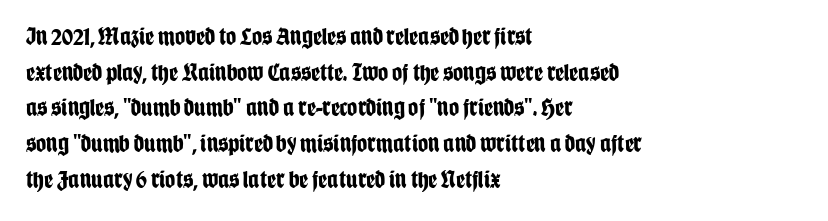
{"italic": "no", "bold": "yes", "underline": "no", "align": "left", "line_spacing": "normal", "line_spacing_ratio": 1.43, "letter_spacing": "normal", "letter_spacing_em": 0.0, "glyph_px": 25}
